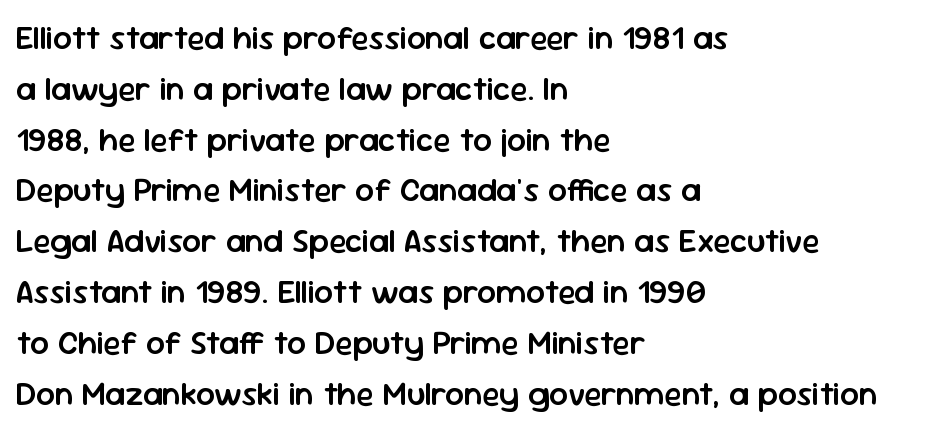
Q: Is the text bold? A: Semi-bold.
Q: Is the text italic (slanted)? A: No, it is upright.
Q: Is the typeface a serif or a sans-serif typeface? A: Sans-serif.
Q: Is the text underlined? A: No.
Q: How is the paragraph aligned? A: Left-aligned.
Q: Is the spacing between letters normal or unusually wide? A: Normal.
Q: Is the spacing between lines tight, normal or loose? A: Normal.
Q: Width (condensed, normal, or wide)? A: Normal.
Q: Stroke contrast? A: Low.
Q: x-height? A: Medium.
Q: Monospaced? A: No.
